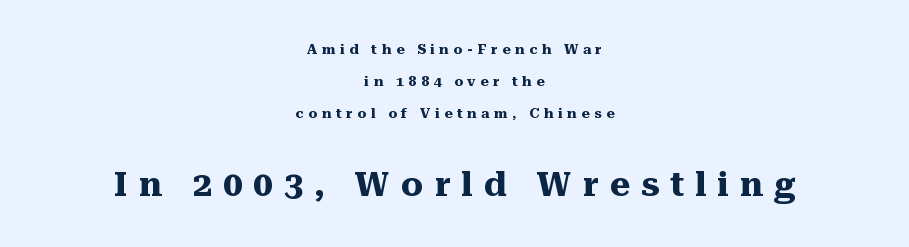
Q: Is the text bold? A: Yes.
Q: Is the text italic (slanted)? A: No, it is upright.
Q: Is the typeface a serif or a sans-serif typeface? A: Serif.
Q: Is the text underlined? A: No.
Q: How is the paragraph aligned? A: Centered.
Q: Is the spacing between letters normal or unusually wide? A: Unusually wide.
Q: Is the spacing between lines tight, normal or loose? A: Loose.
Q: Which block of text is set in a larger size, the first (top) or the second (bottom)? A: The second (bottom) one.
Q: Width (condensed, normal, or wide)? A: Normal.
Q: Stroke contrast? A: Medium.
Q: x-height? A: Medium.
Q: Monospaced? A: No.
